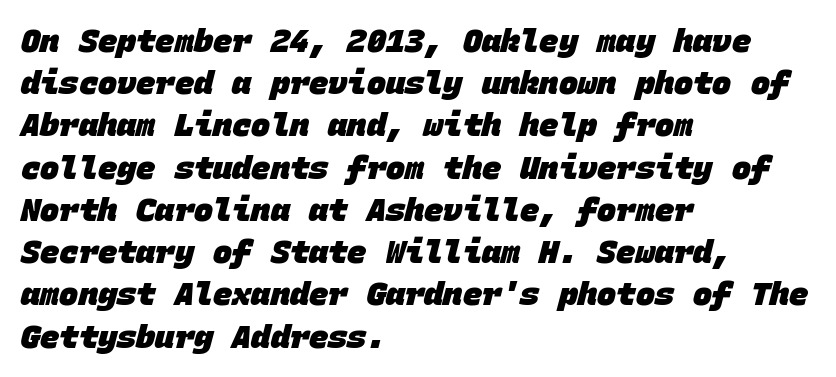
The image shows 32 px heavy sans-serif type, monospaced; set left-aligned, normal line spacing (1.32x), normal letter spacing, not underlined; low stroke contrast and a large x-height.
